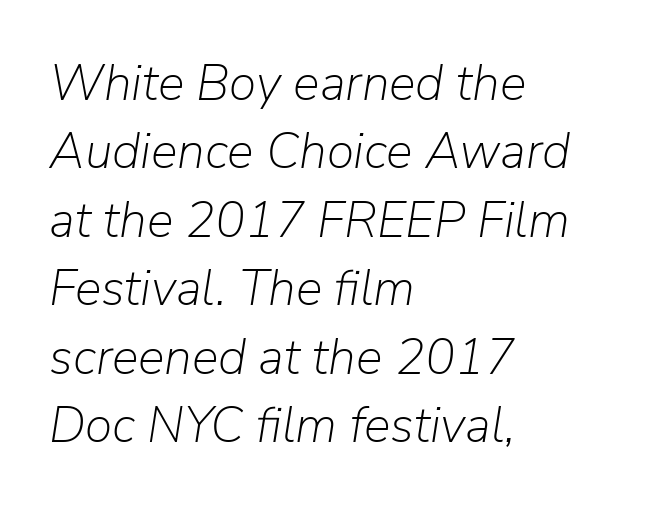
The image shows 50 px light type, italic (leaning right); set left-aligned, normal line spacing (1.37x), normal letter spacing, not underlined; low stroke contrast and a medium x-height.
